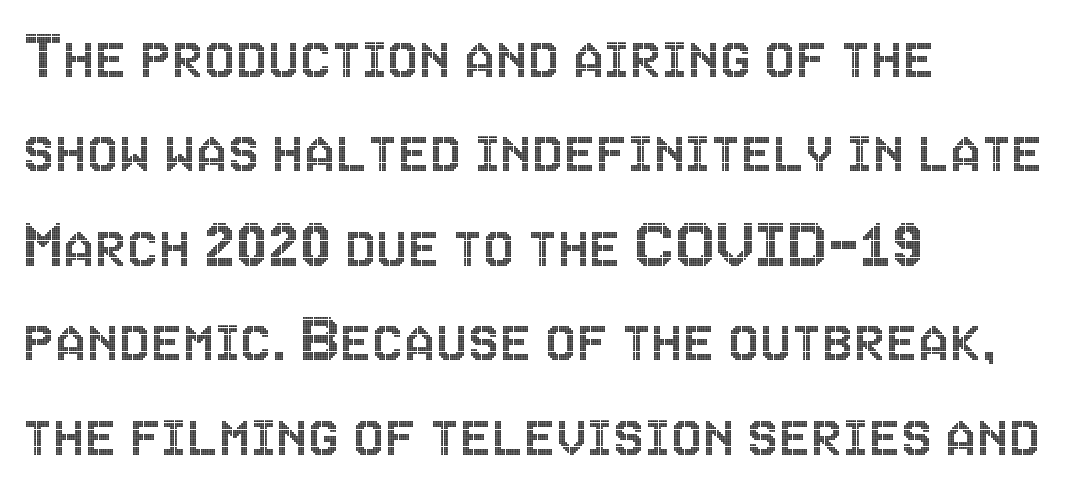
Q: Is the text italic (slanted)? A: No, it is upright.
Q: Is the text underlined? A: No.
Q: How is the paragraph aligned? A: Left-aligned.
Q: Is the spacing between letters normal or unusually wide? A: Normal.
Q: Is the spacing between lines tight, normal or loose? A: Normal.
Q: Width (condensed, normal, or wide)? A: Condensed.
Q: x-height? A: Large.
Q: Monospaced? A: No.
